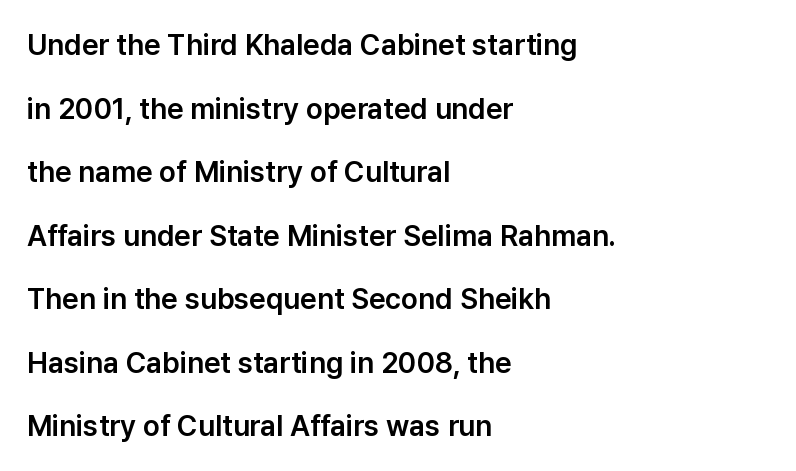
The image shows 29 px sans-serif type, upright; set left-aligned, loose line spacing (2.19x), normal letter spacing, not underlined; low stroke contrast and a medium x-height.
